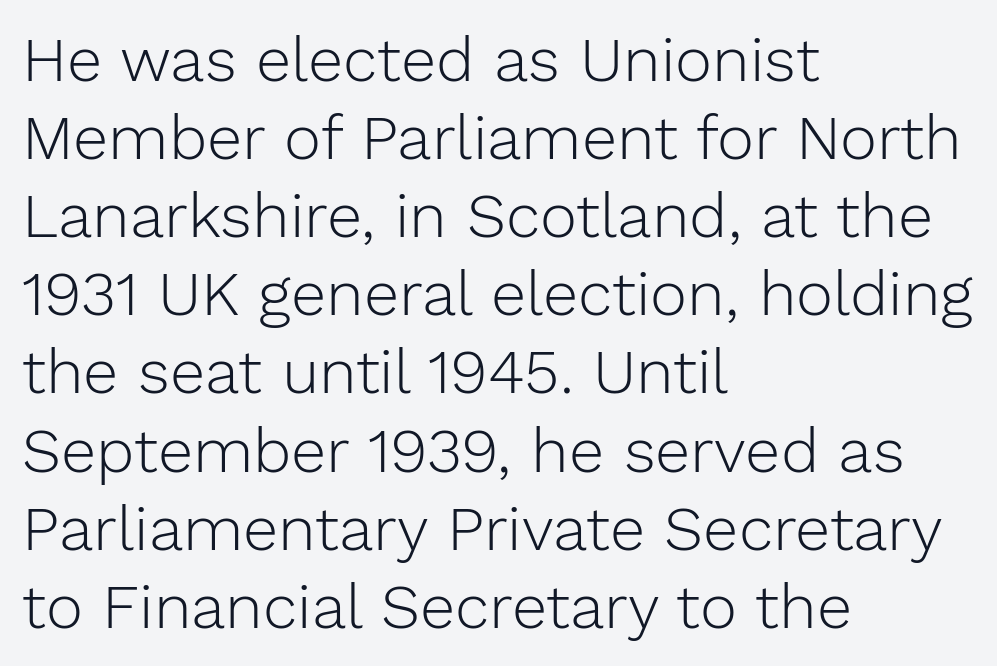
Check the space under the baseline: it is left empty. A typesetter would call this proportional, since set widths differ per character. The compositor pushed each line to the left boundary. The specimen reads as upright at a glance.
